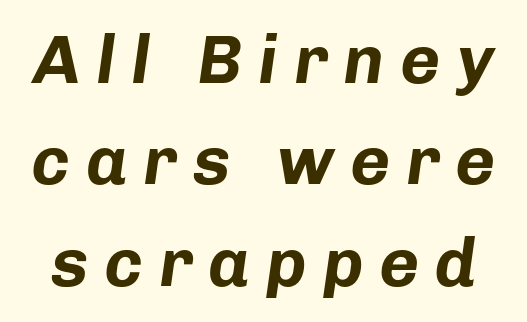
The face used here has a pronounced slope to its letters. Reading down the column, the eye jumps a familiar distance to each next line. Underline: absent. Plenty of ink on the page — the face is bold. Spacing verdict: proportional, widths tailored to each character. Tracking here is generous; glyphs stand well apart from one another.
